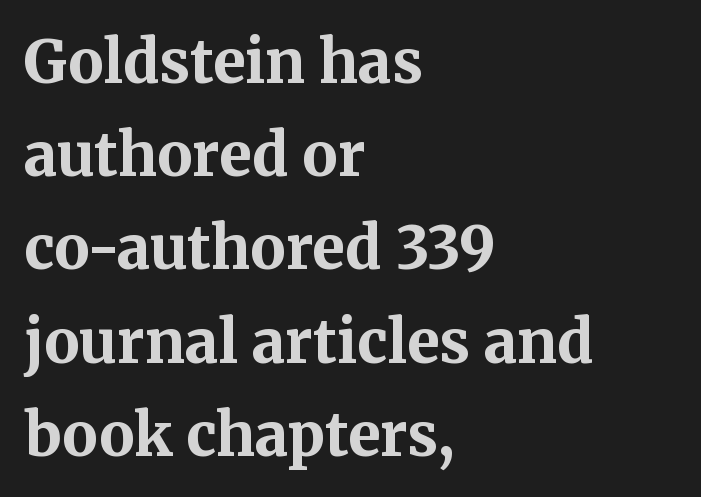
The image shows 59 px bold serif type, upright; set left-aligned, normal line spacing (1.58x), normal letter spacing, not underlined; medium stroke contrast and a medium x-height.
